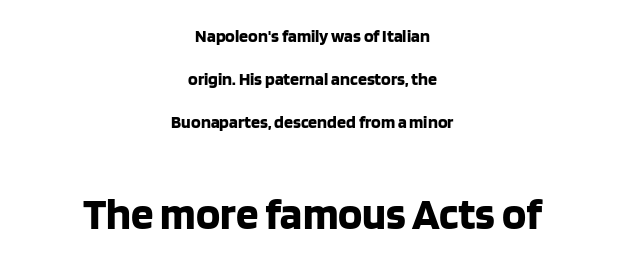
{"serif": "no", "italic": "no", "bold": "yes", "weight": "bold", "width": "normal", "stroke_contrast": "low", "x_height": "large", "monospaced": "no", "underline": "no", "align": "center", "line_spacing": "loose", "line_spacing_ratio": 2.39, "letter_spacing": "normal", "letter_spacing_em": 0.0, "larger_block": "second", "size_ratio": 2.5, "glyph_px": 45}
